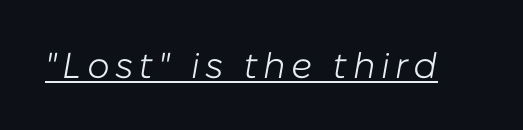
The image shows 36 px light type, italic (leaning right); set underlined; low stroke contrast and a medium x-height.
